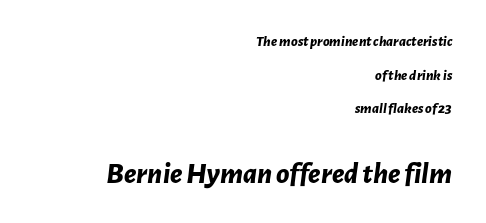
{"italic": "yes", "lean": "right", "slant_degrees": 7, "bold": "yes", "weight": "bold", "width": "normal", "stroke_contrast": "low", "x_height": "medium", "monospaced": "no", "underline": "no", "align": "right", "line_spacing": "loose", "line_spacing_ratio": 2.24, "letter_spacing": "normal", "letter_spacing_em": 0.0, "larger_block": "second", "size_ratio": 2.0, "glyph_px": 30}
